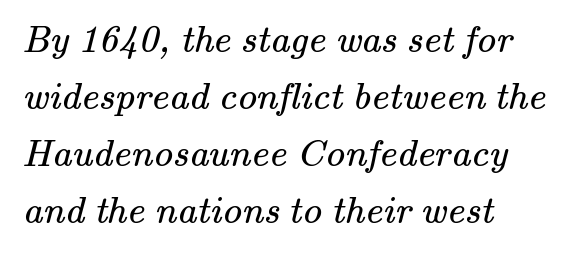
The image shows 39 px regular-weight serif type; set left-aligned, normal line spacing (1.46x), normal letter spacing, not underlined; medium stroke contrast and a small x-height.
